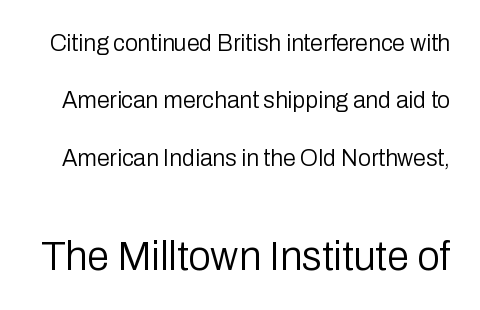
The image shows 40 px regular-weight sans-serif type, upright; set loose line spacing (2.5x), normal letter spacing, not underlined; the second (bottom) block is 1.74x larger; low stroke contrast and a medium x-height.
